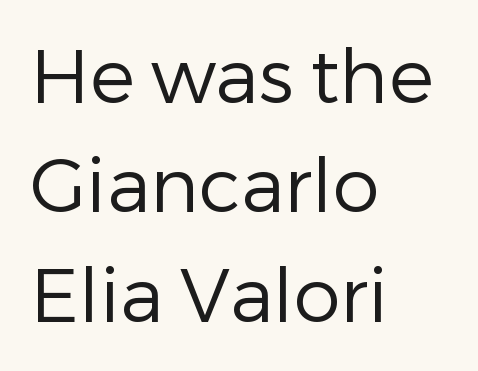
In terms of posture, this sample is upright. On a weight scale, this lands at 450 or below. Between one letter and the next there's only the usual sliver of space. Successive baselines arrive at the customary interval.
